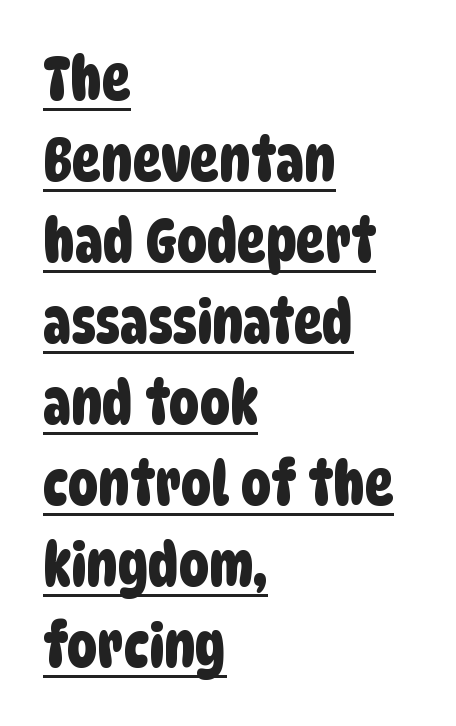
{"serif": "no", "width": "condensed", "stroke_contrast": "low", "x_height": "large", "monospaced": "no", "underline": "yes", "align": "left", "line_spacing": "normal", "line_spacing_ratio": 1.35, "letter_spacing": "normal", "letter_spacing_em": 0.0, "glyph_px": 60}
